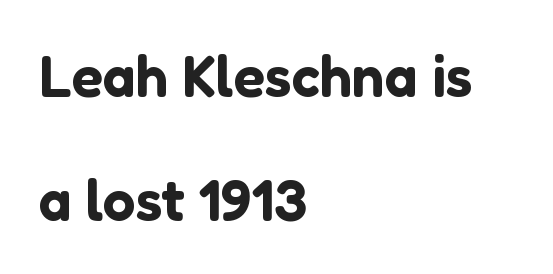
The image shows 58 px sans-serif type, upright; set left-aligned, loose line spacing (2.14x), normal letter spacing, not underlined; low stroke contrast and a medium x-height.
